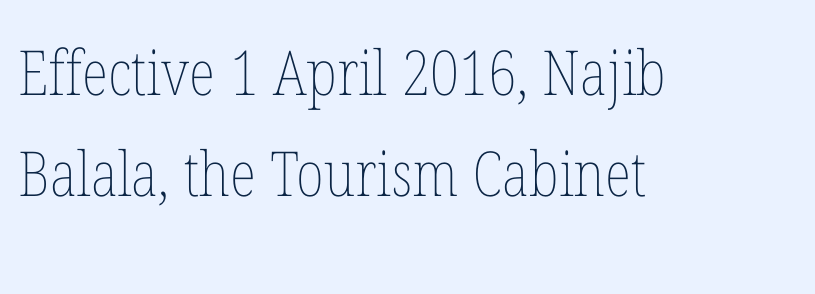
The image shows 62 px thin, condensed type, upright; set left-aligned, normal line spacing (1.63x), normal letter spacing, not underlined; low stroke contrast and a medium x-height.
